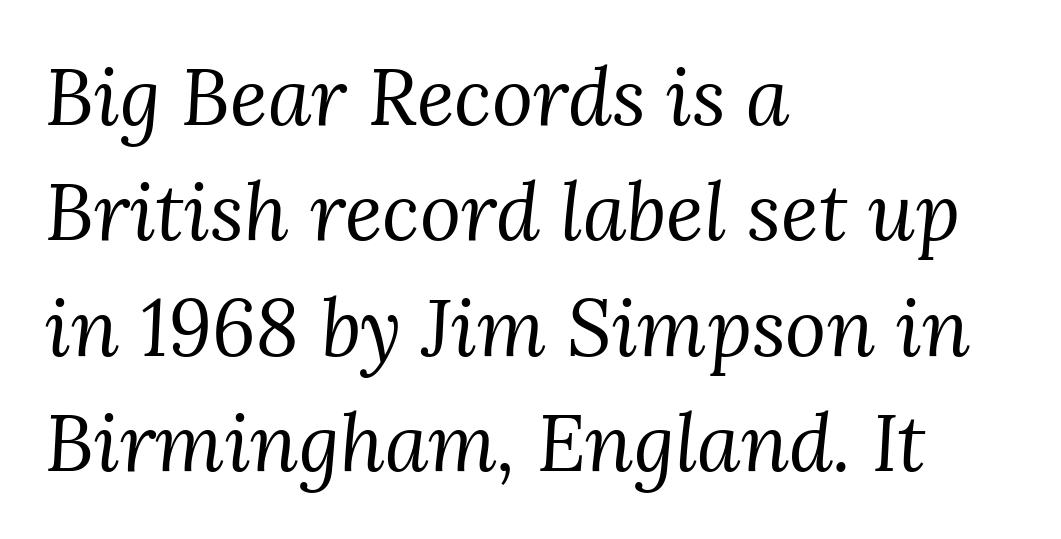
The image shows 79 px regular-weight serif type, italic (leaning right); set left-aligned, normal line spacing (1.46x), normal letter spacing, not underlined; medium stroke contrast and a medium x-height.
